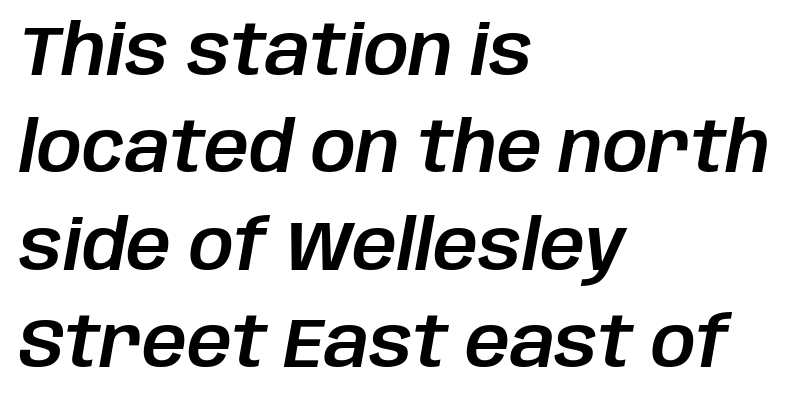
{"italic": "yes", "lean": "right", "slant_degrees": 10, "width": "normal", "stroke_contrast": "low", "x_height": "large", "monospaced": "no", "underline": "no", "align": "left", "line_spacing": "normal", "line_spacing_ratio": 1.39, "letter_spacing": "normal", "letter_spacing_em": 0.0, "glyph_px": 70}
